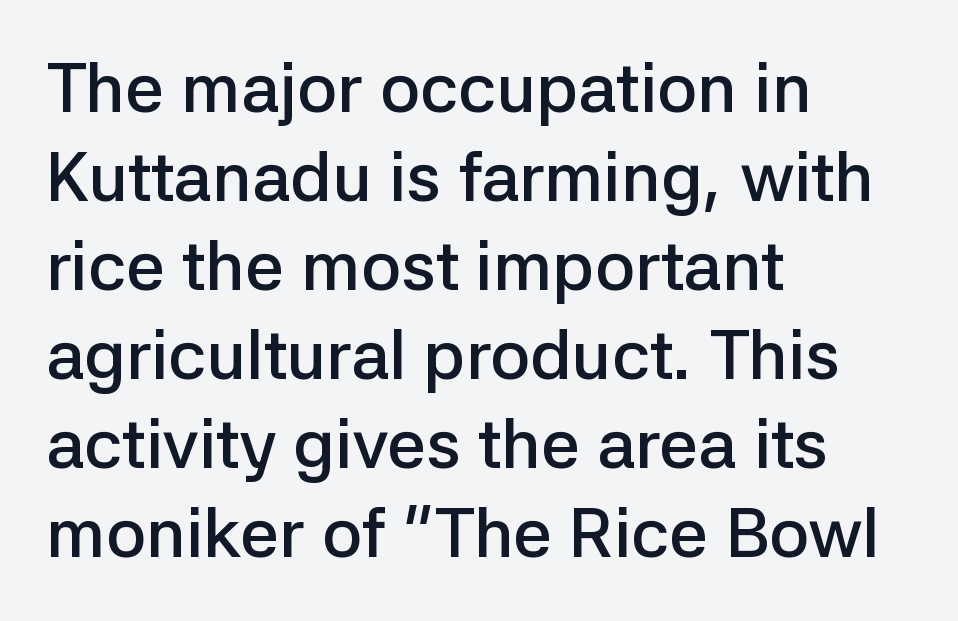
The image shows 69 px semibold sans-serif type, upright; set left-aligned, normal line spacing (1.29x), normal letter spacing, not underlined; low stroke contrast and a medium x-height.
